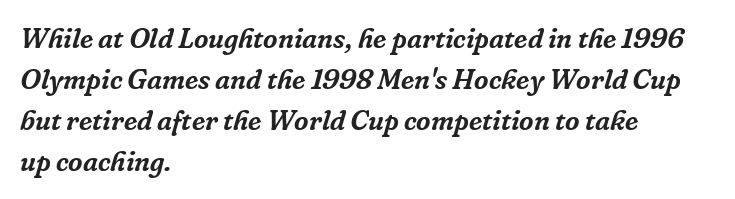
Proportional: the letters do not fall into vertical columns. The glyphs look as if they've been sheared to an angle. This sample uses a serif face. The rendering uses a moderate line-height, typical for paragraphs. A clean baseline with only descenders dipping below it. Nothing unusual about the tracking: characters are spaced as the font intends.
